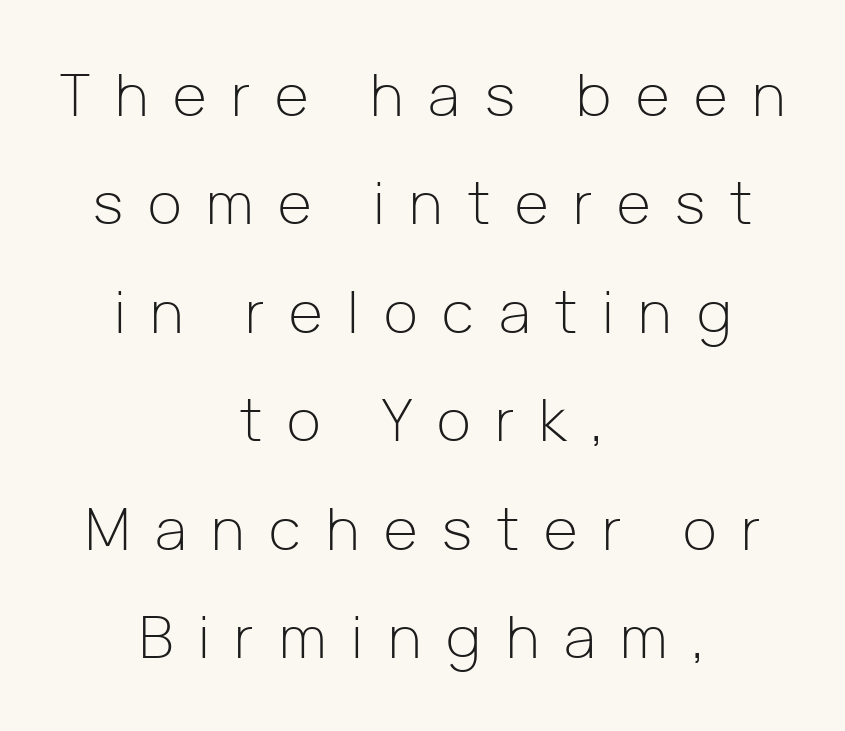
The image shows 58 px light sans-serif type, upright; set centered, line spacing 1.87x, unusually wide letter spacing (+0.43 em), not underlined; low stroke contrast and a medium x-height.
